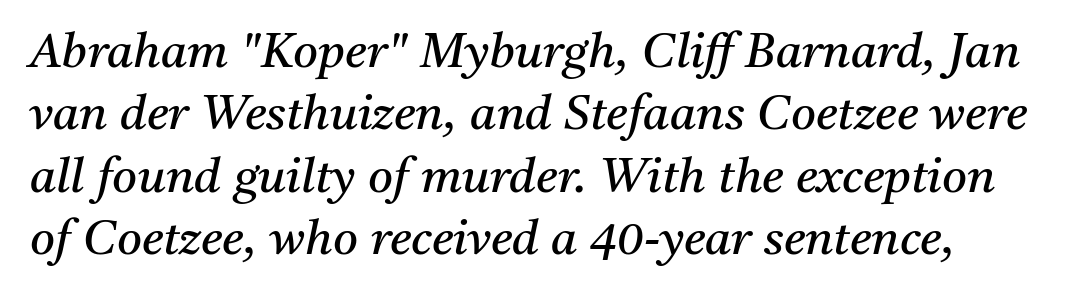
Q: Is the text bold? A: No.
Q: Is the text italic (slanted)? A: Yes, it leans right by about 11 degrees.
Q: Is the typeface a serif or a sans-serif typeface? A: Serif.
Q: Is the text underlined? A: No.
Q: Is the spacing between letters normal or unusually wide? A: Normal.
Q: Is the spacing between lines tight, normal or loose? A: Normal.
Q: Width (condensed, normal, or wide)? A: Normal.
Q: Stroke contrast? A: Medium.
Q: x-height? A: Medium.
Q: Monospaced? A: No.
